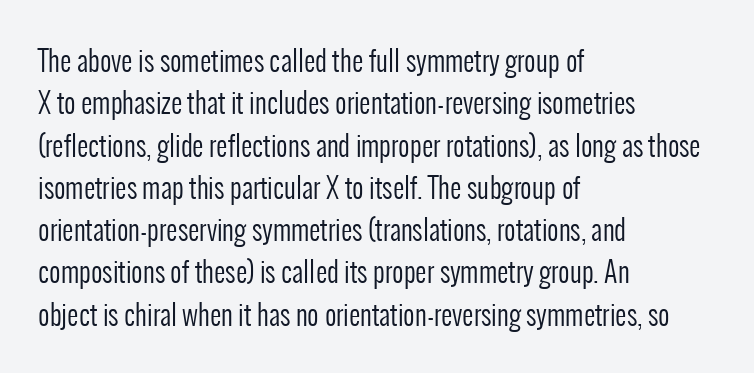
{"serif": "no", "italic": "no", "bold": "no", "weight": "regular", "width": "condensed", "stroke_contrast": "low", "x_height": "medium", "monospaced": "no", "underline": "no", "align": "left", "line_spacing": "normal", "line_spacing_ratio": 1.51, "letter_spacing": "normal", "letter_spacing_em": 0.0, "glyph_px": 28}
